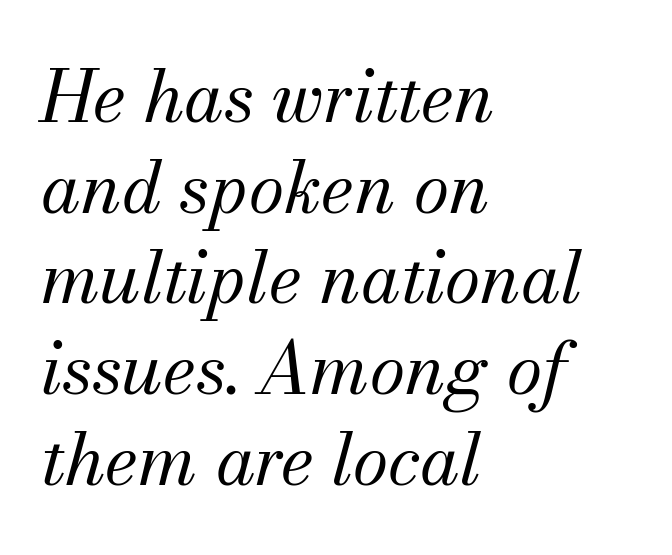
Q: Is the text bold? A: No.
Q: Is the text italic (slanted)? A: Yes, it leans right by about 13 degrees.
Q: Is the typeface a serif or a sans-serif typeface? A: Serif.
Q: Is the text underlined? A: No.
Q: How is the paragraph aligned? A: Left-aligned.
Q: Is the spacing between letters normal or unusually wide? A: Normal.
Q: Is the spacing between lines tight, normal or loose? A: Normal.
Q: Width (condensed, normal, or wide)? A: Normal.
Q: Stroke contrast? A: Medium.
Q: x-height? A: Small.
Q: Monospaced? A: No.
